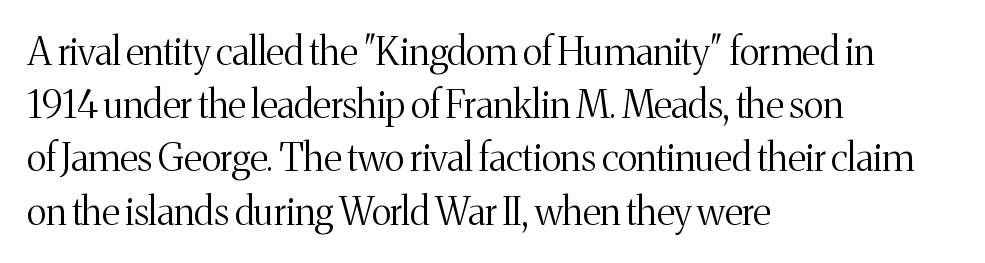
This rendering features lettering with no underline. Check where the strokes stop: tiny serifs finish them off. The face looks like a standard text weight, possibly lighter. The letters stand upright; this is a roman face. Compared with typical paragraphs, the rows here are spaced about the same.
